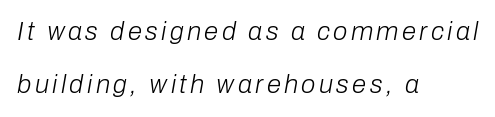
This sample trades compactness for vertical openness between lines. This is not heavy type; no bold has been used. Compared with a centered layout, this one pins lines to the left instead. Underlining? Definitely not there. Would a proofreader flag this as italicized? Yes.
